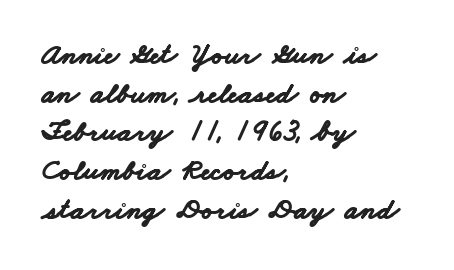
Any mark beneath the type? The region is blank. Words appear dense and cohesive because spacing is normal. Looks like regular typesetting: each glyph gets only the width it needs. This sample is left-justified, so line endings fall wherever the words run out. Does the weight exceed regular? Yes, all the way to bold. What's the leading like? Ordinary, nothing unusual.
